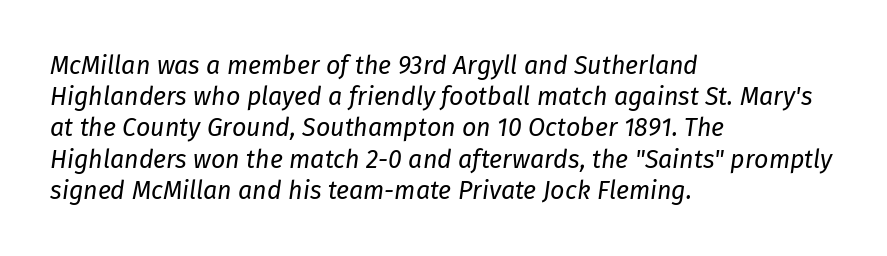
The image shows 25 px text type, italic (leaning right); set left-aligned, normal line spacing (1.25x), normal letter spacing, not underlined.
